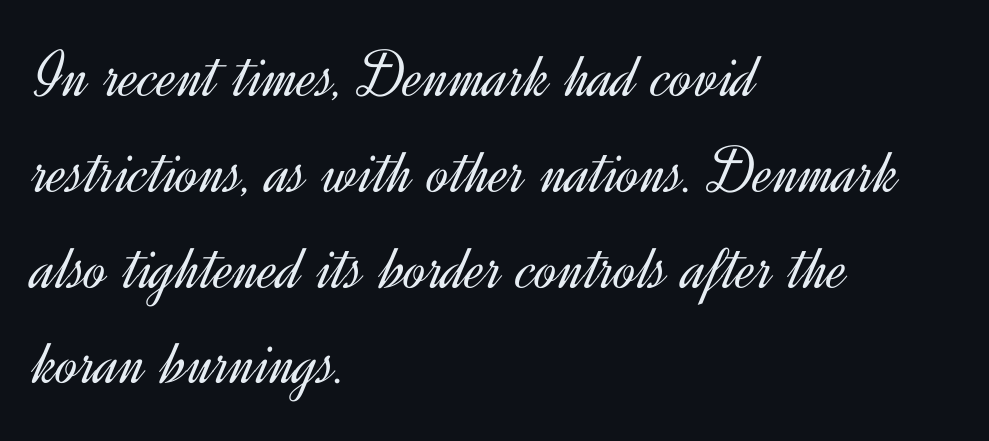
{"serif": "no", "bold": "no", "weight": "light", "width": "normal", "x_height": "small", "monospaced": "no", "underline": "no", "align": "left", "line_spacing": "normal", "line_spacing_ratio": 1.43, "letter_spacing": "normal", "letter_spacing_em": 0.0, "glyph_px": 67}
